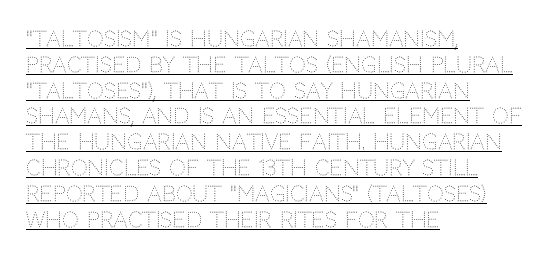
The image shows 21 px text type, upright; set left-aligned, line spacing 1.23x, normal letter spacing, underlined.
